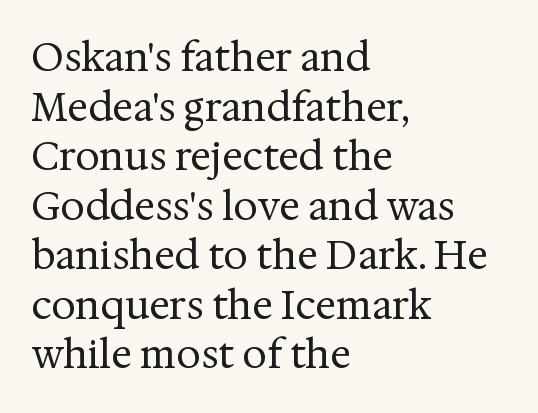
Q: Is the text bold? A: No.
Q: Is the text italic (slanted)? A: No, it is upright.
Q: Is the typeface a serif or a sans-serif typeface? A: Serif.
Q: Is the text underlined? A: No.
Q: How is the paragraph aligned? A: Left-aligned.
Q: Is the spacing between letters normal or unusually wide? A: Normal.
Q: Is the spacing between lines tight, normal or loose? A: Normal.
Q: Width (condensed, normal, or wide)? A: Normal.
Q: Stroke contrast? A: Medium.
Q: x-height? A: Medium.
Q: Monospaced? A: No.
